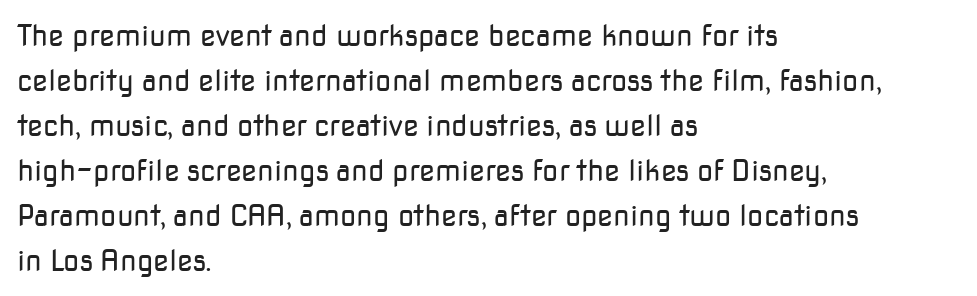
This is roman type, the default non-slanted kind. Character widths vary here, with narrow letters taking less room than wide ones. Is this a heavy cut? Hardly; it is regular or lighter. You could call the tracking neutral — neither tight nor loose. Unmarked baselines from the first word to the last. The vertical gap from one line to the next is medium.
